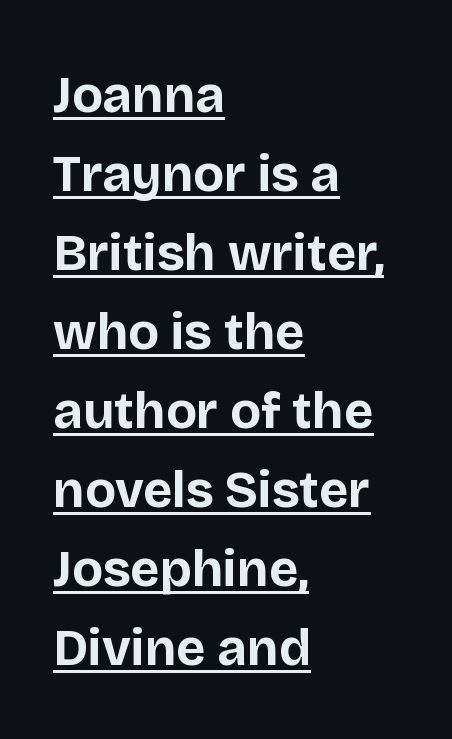
The rendered words wear a rule along their underside. Note: no serifs on the glyphs. Note the varied advance widths — an 'i' is clearly narrower than an 'm'. Students, note that the glyphs here touch the page at normal intervals. Heft: maximum for text — a bold.
